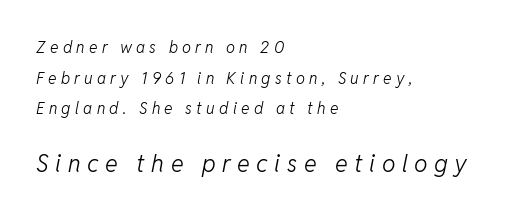
Q: Is the text bold? A: No.
Q: Is the text italic (slanted)? A: Yes, it leans right by about 11 degrees.
Q: Is the text underlined? A: No.
Q: How is the paragraph aligned? A: Left-aligned.
Q: Is the spacing between letters normal or unusually wide? A: Unusually wide.
Q: Is the spacing between lines tight, normal or loose? A: Loose.
Q: Which block of text is set in a larger size, the first (top) or the second (bottom)? A: The second (bottom) one.
